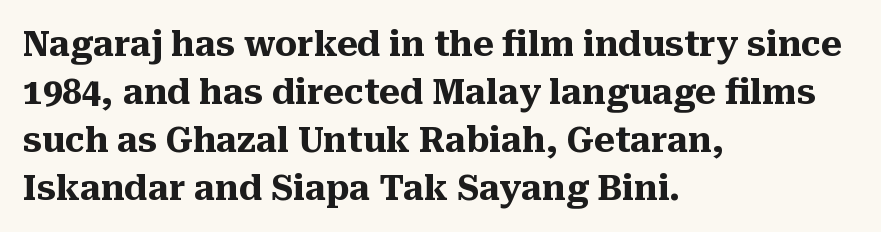
Every row of glyphs begins at an identical x-position on the left. Style check: upright. Little horizontal feet cap the strokes, marking this as serif type. Type without underlining. Normally led — the rows are evenly, conventionally spaced. The typesetting leans heavy: a genuine bold.
